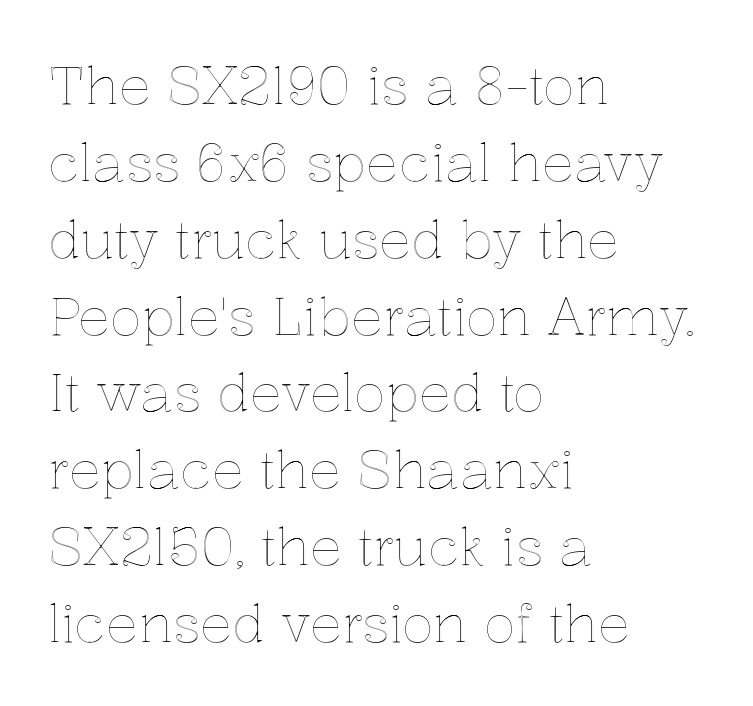
{"italic": "no", "width": "normal", "x_height": "medium", "monospaced": "no", "underline": "no", "align": "left", "line_spacing": "normal", "line_spacing_ratio": 1.45, "letter_spacing": "normal", "letter_spacing_em": 0.0, "glyph_px": 53}
